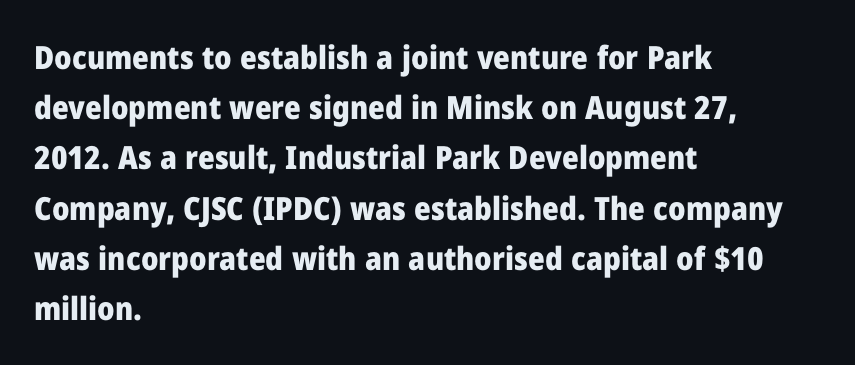
Q: Is the text bold? A: Yes.
Q: Is the text italic (slanted)? A: No, it is upright.
Q: Is the typeface a serif or a sans-serif typeface? A: Sans-serif.
Q: Is the text underlined? A: No.
Q: How is the paragraph aligned? A: Left-aligned.
Q: Is the spacing between letters normal or unusually wide? A: Normal.
Q: Is the spacing between lines tight, normal or loose? A: Normal.
Q: Width (condensed, normal, or wide)? A: Normal.
Q: Stroke contrast? A: Low.
Q: x-height? A: Medium.
Q: Monospaced? A: No.
